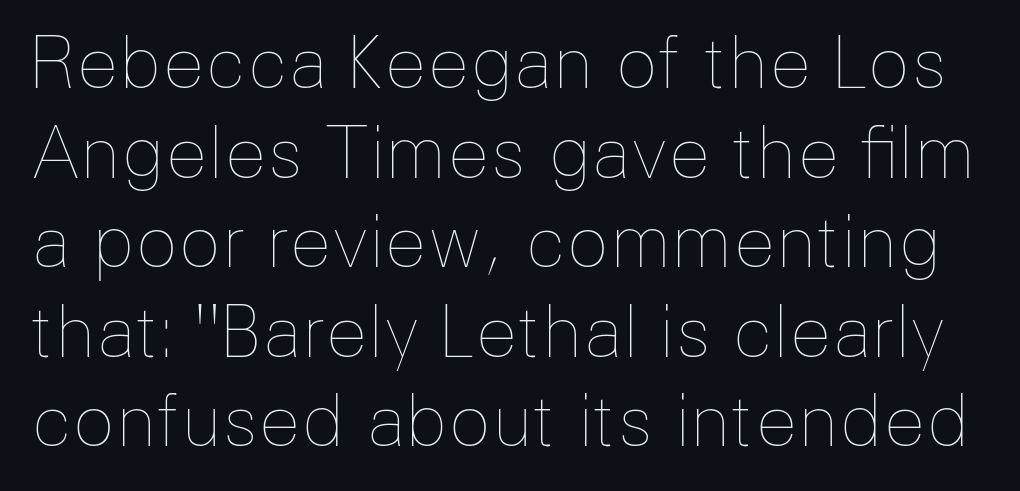
The image shows 70 px thin type, upright; set normal line spacing (1.28x), normal letter spacing, not underlined; low stroke contrast and a medium x-height.
